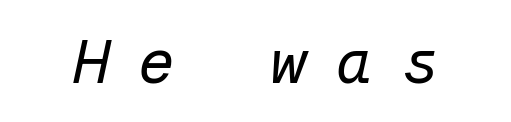
Each stroke keeps to a modest, everyday thickness or less. Type without underlining. Characters are canted at an angle relative to the baseline's perpendicular. The face used here is monospaced, like something from a code editor. Caption: expanded tracking, letters set apart.
